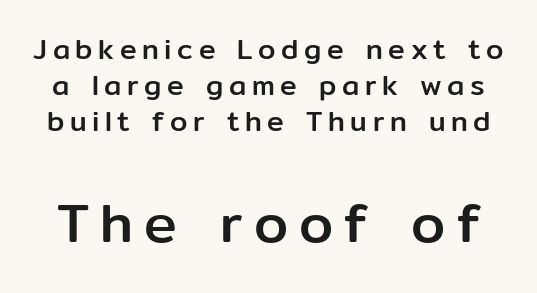
{"serif": "no", "italic": "no", "width": "normal", "stroke_contrast": "low", "x_height": "medium", "monospaced": "no", "underline": "no", "line_spacing": "normal", "line_spacing_ratio": 1.29, "letter_spacing": "wide", "letter_spacing_em": 0.2, "larger_block": "second", "size_ratio": 1.96, "glyph_px": 55}
